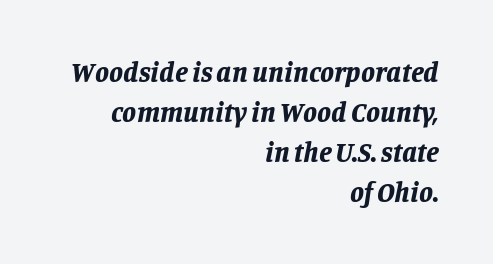
How heavy is the stroke? Heavy — this is a bold. Proportional: the letters do not fall into vertical columns. Notice how descenders clear the ascenders below comfortably — that's standard leading. Bare-footed words on every line. No extra tracking has been applied to these lines.
